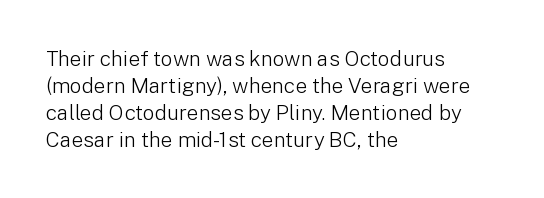
Q: Is the text bold? A: No.
Q: Is the text italic (slanted)? A: No, it is upright.
Q: Is the text underlined? A: No.
Q: How is the paragraph aligned? A: Left-aligned.
Q: Is the spacing between letters normal or unusually wide? A: Normal.
Q: Is the spacing between lines tight, normal or loose? A: Normal.
